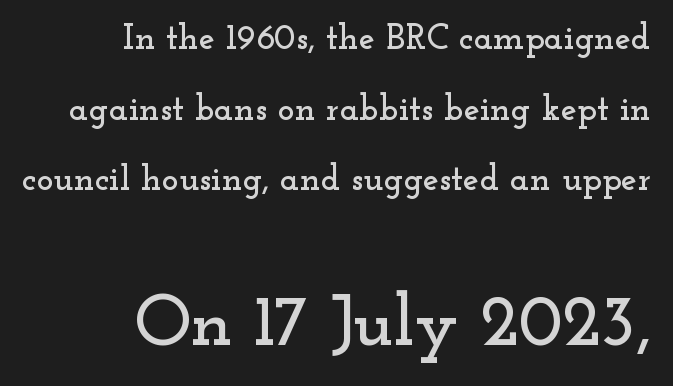
The image shows 72 px wide serif type, upright; set right-aligned, loose line spacing (1.96x), normal letter spacing, not underlined; the second (bottom) block is 2.0x larger; low stroke contrast and a small x-height.
